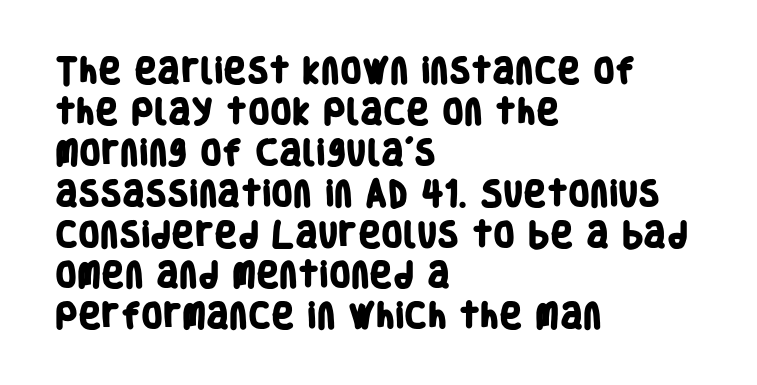
{"serif": "no", "bold": "yes", "weight": "heavy", "width": "condensed", "stroke_contrast": "low", "x_height": "large", "monospaced": "no", "underline": "no", "align": "left", "line_spacing": "normal", "line_spacing_ratio": 1.46, "letter_spacing": "normal", "letter_spacing_em": 0.0, "glyph_px": 28}
